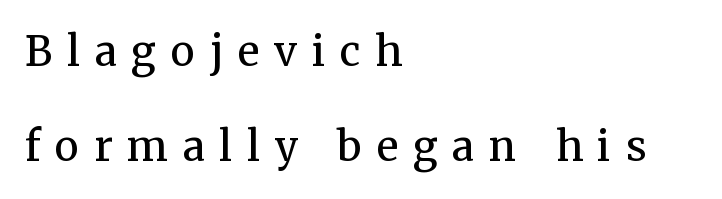
{"serif": "yes", "italic": "no", "bold": "no", "weight": "regular", "width": "normal", "stroke_contrast": "medium", "x_height": "medium", "monospaced": "no", "underline": "no", "align": "left", "line_spacing": "loose", "line_spacing_ratio": 2.32, "letter_spacing": "wide", "letter_spacing_em": 0.36, "glyph_px": 41}
